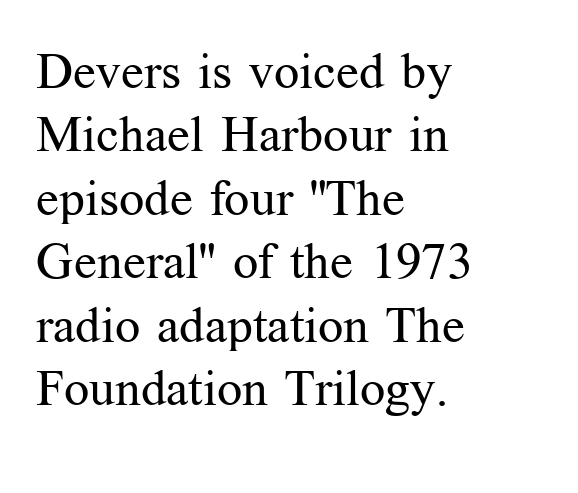
Successive baselines arrive at the customary interval. The ragged edge is on the right, which tells us the setting is flush left. Serifs: yes, visible at the terminals of the letterforms. Designer's note — italics off, roman on.
